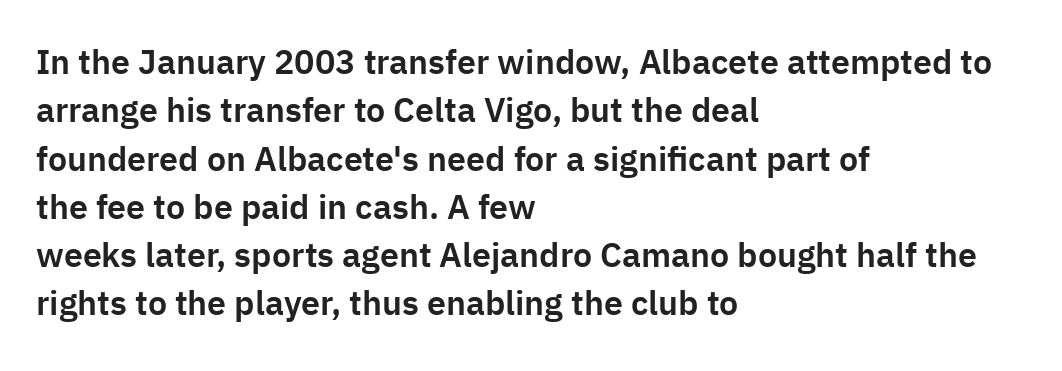
The image shows 34 px sans-serif type, upright; set left-aligned, normal line spacing (1.42x), normal letter spacing, not underlined; low stroke contrast and a medium x-height.
